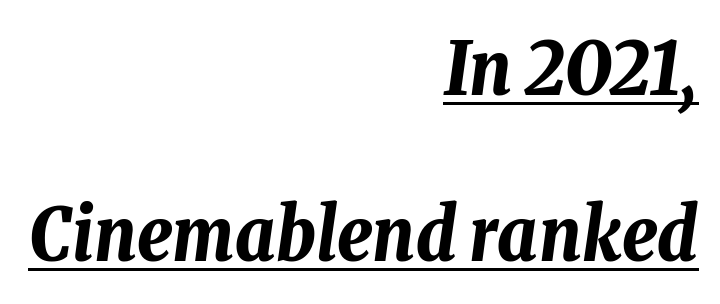
The image shows 74 px bold, condensed type, italic (leaning right); set right-aligned, loose line spacing (2.24x), normal letter spacing, underlined; low stroke contrast and a medium x-height.
